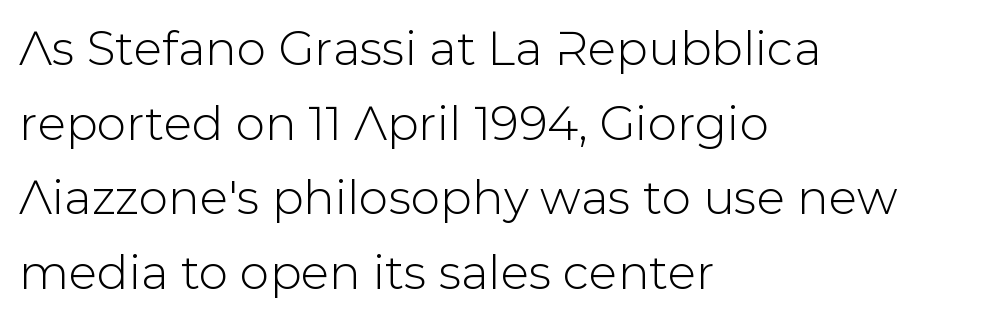
{"serif": "no", "italic": "no", "width": "normal", "stroke_contrast": "low", "x_height": "medium", "monospaced": "no", "underline": "no", "align": "left", "line_spacing": "normal", "line_spacing_ratio": 1.59, "letter_spacing": "normal", "letter_spacing_em": 0.0, "glyph_px": 47}
